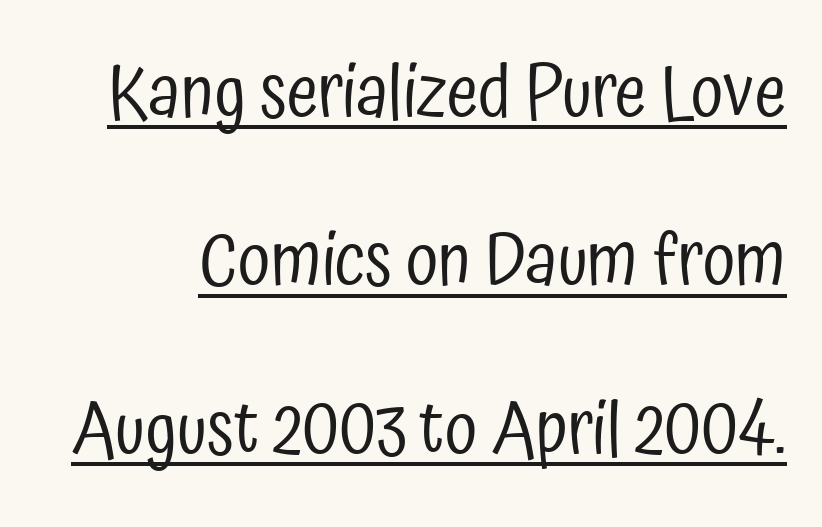
{"serif": "no", "italic": "no", "bold": "no", "weight": "regular", "width": "condensed", "stroke_contrast": "low", "x_height": "medium", "monospaced": "no", "underline": "yes", "line_spacing": "loose", "line_spacing_ratio": 2.34, "letter_spacing": "normal", "letter_spacing_em": 0.0, "glyph_px": 72}
